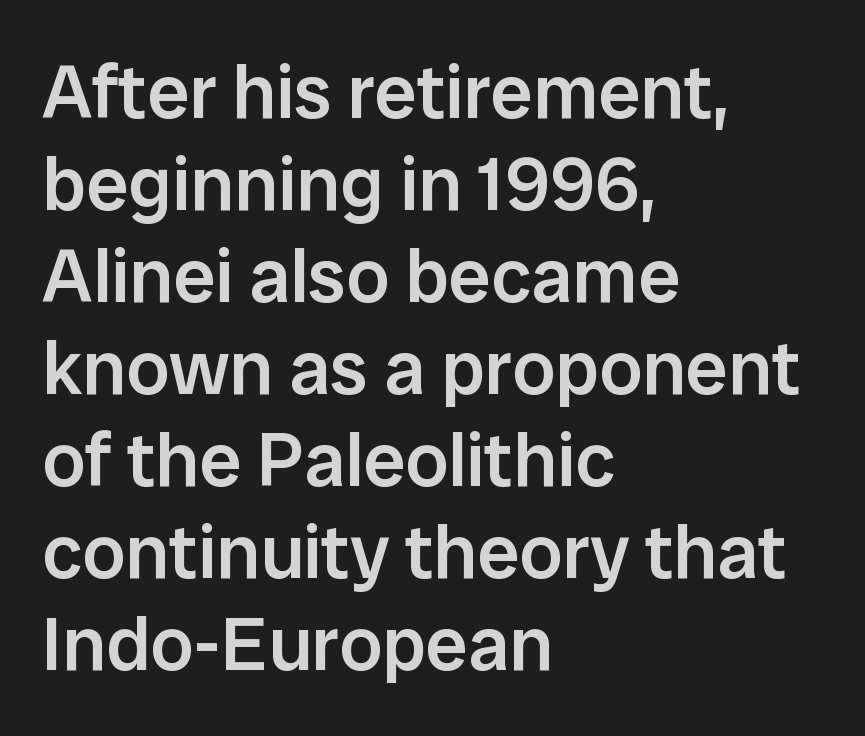
{"serif": "no", "italic": "no", "bold": "semi", "weight": "semibold", "width": "normal", "stroke_contrast": "low", "x_height": "medium", "monospaced": "no", "underline": "no", "align": "left", "line_spacing_ratio": 1.21, "letter_spacing": "normal", "letter_spacing_em": 0.0, "glyph_px": 76}
